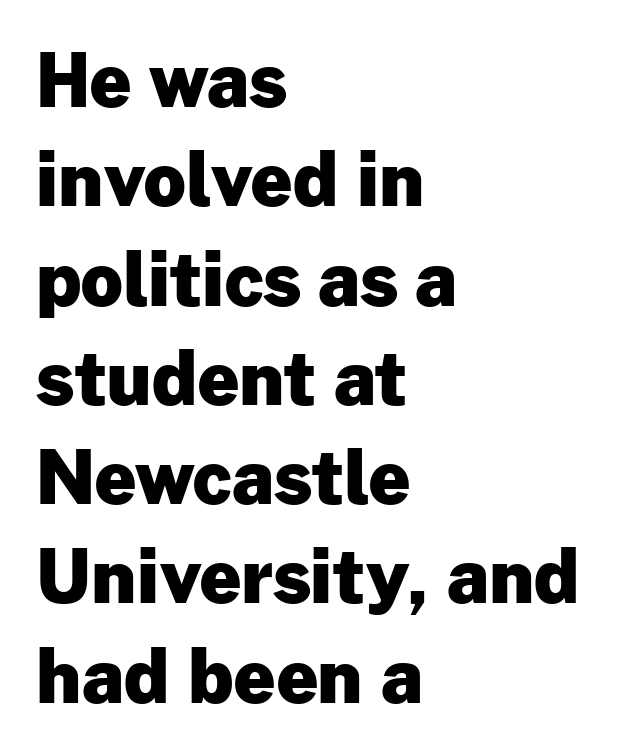
Q: Is the text bold? A: Yes.
Q: Is the text italic (slanted)? A: No, it is upright.
Q: Is the typeface a serif or a sans-serif typeface? A: Sans-serif.
Q: Is the text underlined? A: No.
Q: How is the paragraph aligned? A: Left-aligned.
Q: Is the spacing between letters normal or unusually wide? A: Normal.
Q: Is the spacing between lines tight, normal or loose? A: Normal.
Q: Width (condensed, normal, or wide)? A: Normal.
Q: Stroke contrast? A: Low.
Q: x-height? A: Medium.
Q: Monospaced? A: No.
